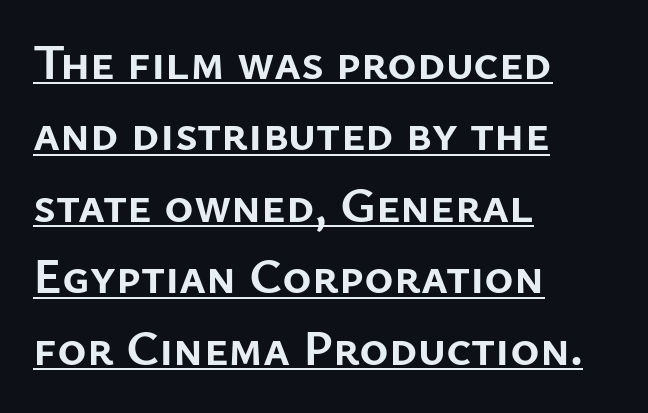
{"serif": "no", "italic": "no", "bold": "yes", "weight": "semibold", "width": "normal", "stroke_contrast": "low", "x_height": "medium", "monospaced": "no", "underline": "yes", "align": "left", "line_spacing": "normal", "line_spacing_ratio": 1.43, "letter_spacing": "normal", "letter_spacing_em": 0.0, "glyph_px": 50}
